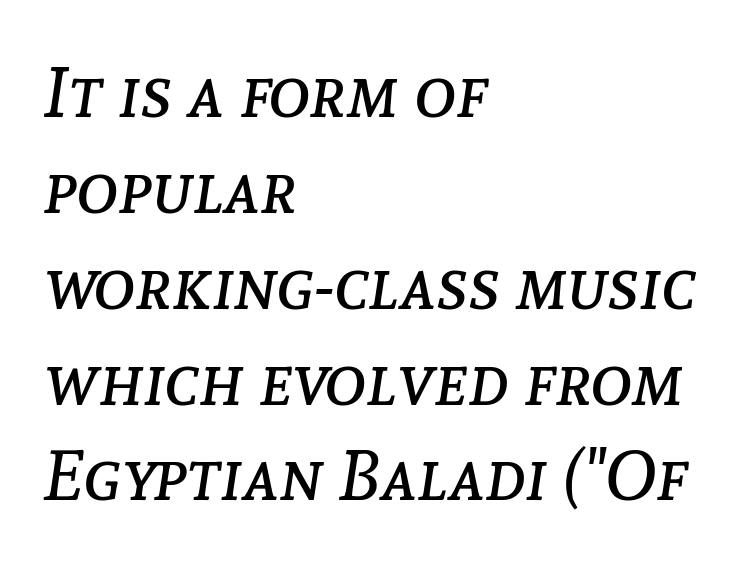
Default kerning and tracking; the words read as compact shapes. Any mark beneath the type? The region is blank. A normal amount of white space separates one row of letters from the next. Ink coverage per letter is moderate at most.
